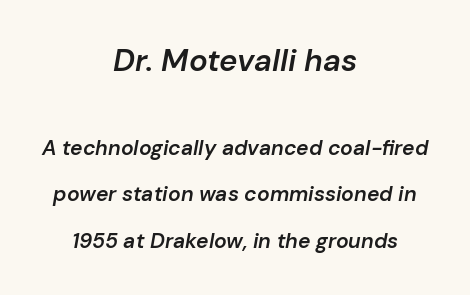
Standard letterfit; no display-style spreading of the glyphs. This is oblique type, the kind used for emphasis or titles. The rendering shrinks the type as you move from the upper chunk to the lower. Caption: semibold face, moderately heavy strokes. A student would call this center alignment; a typographer would say set centered.
